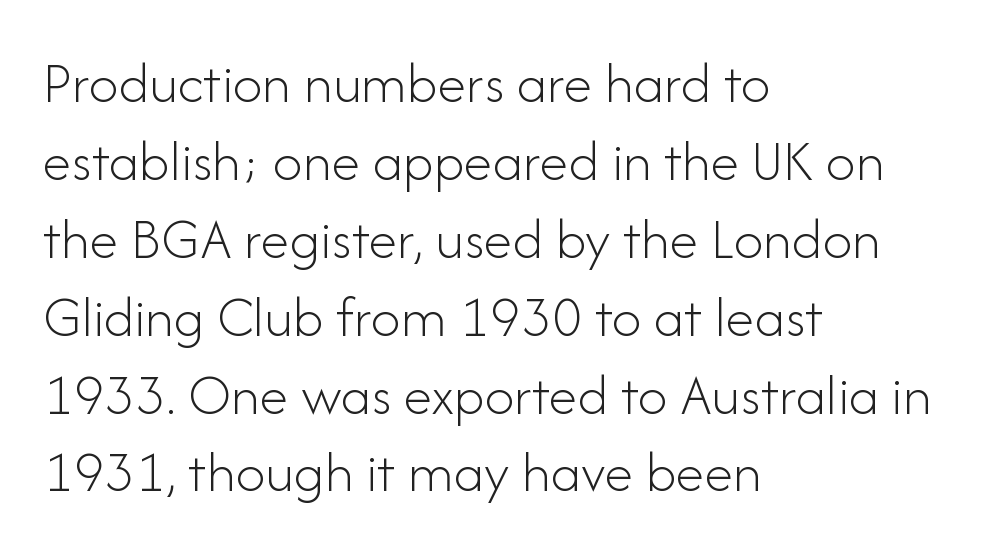
The image shows 59 px light sans-serif type, upright; set left-aligned, normal line spacing (1.32x), normal letter spacing, not underlined; low stroke contrast and a small x-height.
